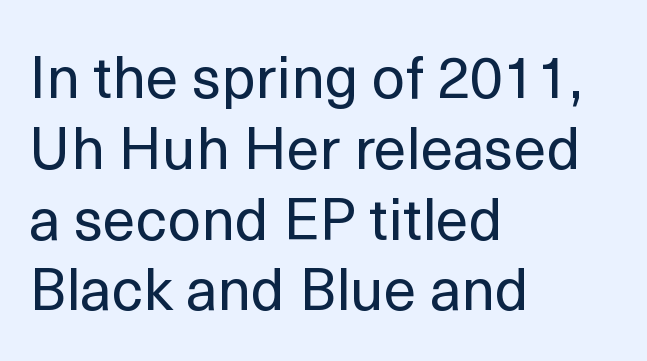
Ordinary non-slanted type is in use. The characters display no serif detailing; their extremities are plain. There is no visible air inserted between adjacent glyphs. Visually the block forms a straight wall on the left and a jagged coastline on the right. The passage shown is not underscored anywhere. A typesetter would call this proportional, since set widths differ per character.
